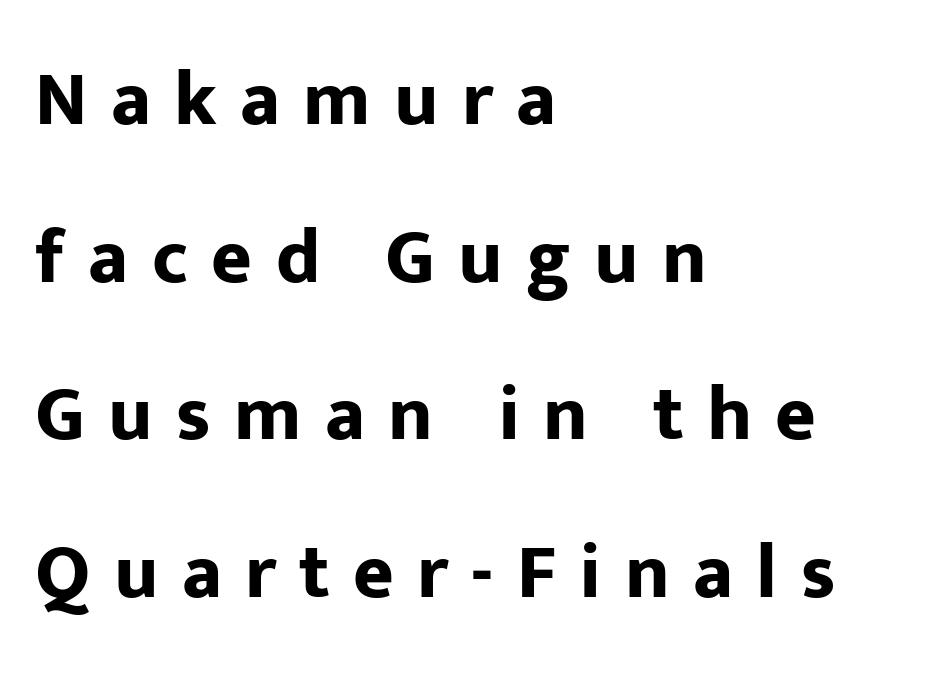
Plenty of ink on the page — the face is bold. Substantial extra tracking has been applied to these lines. Look at the bottom of the vertical strokes: they stop flat, with no serifs. A clean baseline with only descenders dipping below it.
